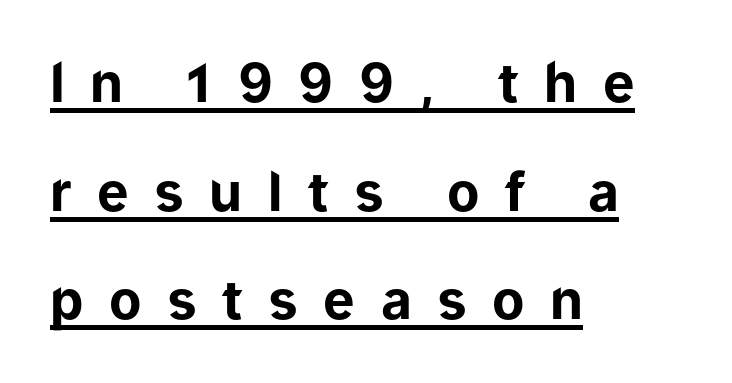
The passage shown has open, widely tracked lettering throughout. The passage shown is underscored from start to finish. No italicization has been applied; the sample stays upright. Students, observe: this is what heavily led, spacious text looks like.
